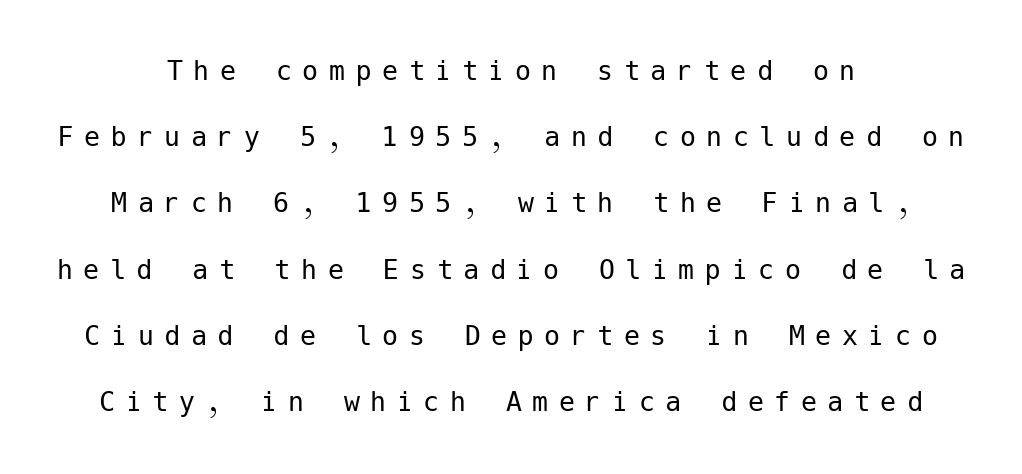
The type is letterspaced generously, with wide tracking. A great deal of white space separates one row of letters from the next. Words float on clear page, feet unadorned. Letterform terminals end flat and unadorned throughout the passage.
